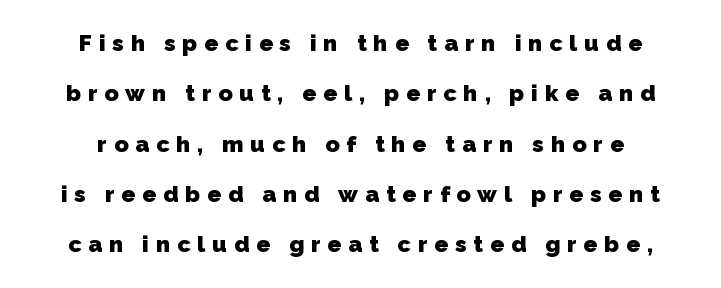
Vertical spacing — loose. How heavy is the stroke? Heavy — this is a bold. Honestly, the letter spacing is so wide it's the main thing you notice. Any mark beneath the type? The region is blank. The paragraph has two soft edges and a firm central axis.
